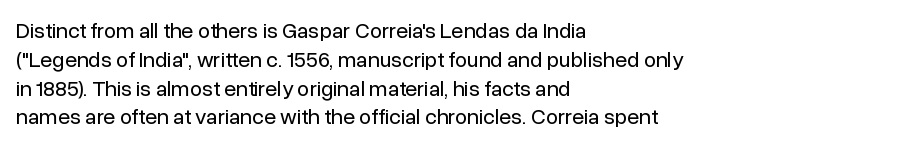
No extra ink here — the face is not bold. The ragged edge is on the right, which tells us the setting is flush left. Decoration check: the copy has no underline. Between one letter and the next there's only the usual sliver of space. No italicization has been applied; the sample stays upright. Successive baselines arrive at the customary interval.
